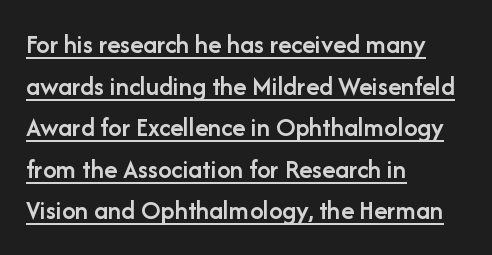
The image shows 27 px text type, upright; set left-aligned, normal line spacing (1.54x), normal letter spacing, underlined.
